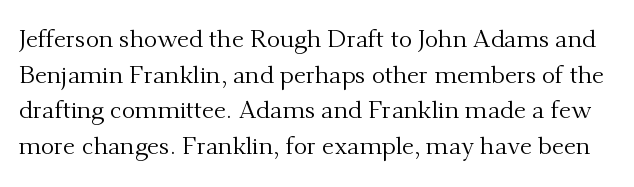
{"italic": "no", "bold": "no", "underline": "no", "line_spacing": "normal", "line_spacing_ratio": 1.43, "letter_spacing": "normal", "letter_spacing_em": 0.0, "glyph_px": 25}
